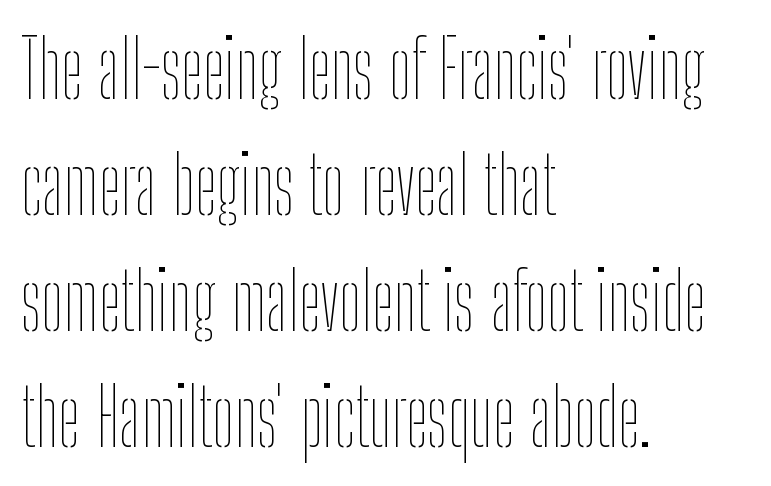
Leading: standard. Posture: straight, roman, zero tilt. Words float on clear page, feet unadorned. Tracking value appears to be zero — textbook default spacing. Proportional: the letters do not fall into vertical columns. The typeface has the unassuming heft of standard copy or less.
